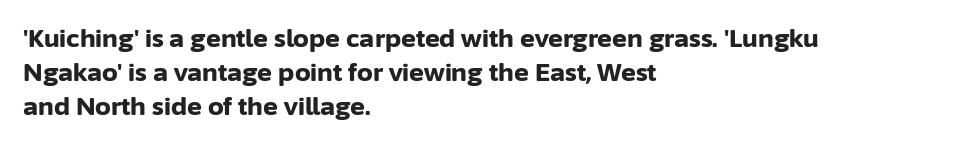
The image shows 25 px bold type, upright; set left-aligned, normal line spacing (1.36x), normal letter spacing, not underlined.
